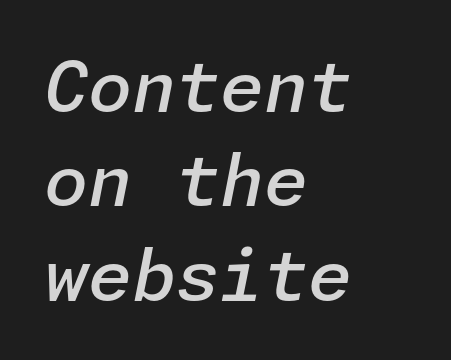
{"italic": "yes", "lean": "right", "slant_degrees": 11, "bold": "semi", "weight": "semibold", "width": "normal", "stroke_contrast": "low", "x_height": "medium", "underline": "no", "align": "left", "line_spacing": "normal", "line_spacing_ratio": 1.33, "letter_spacing": "normal", "letter_spacing_em": 0.0, "glyph_px": 71}
